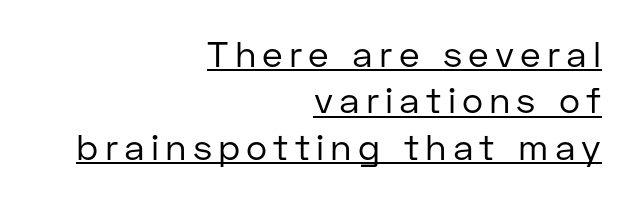
Q: Is the text bold? A: No.
Q: Is the text italic (slanted)? A: No, it is upright.
Q: Is the typeface a serif or a sans-serif typeface? A: Sans-serif.
Q: Is the text underlined? A: Yes.
Q: How is the paragraph aligned? A: Right-aligned.
Q: Is the spacing between lines tight, normal or loose? A: Normal.
Q: Width (condensed, normal, or wide)? A: Normal.
Q: Stroke contrast? A: Low.
Q: x-height? A: Medium.
Q: Monospaced? A: No.
